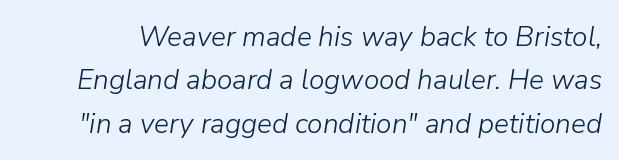
{"italic": "yes", "lean": "right", "slant_degrees": 9, "bold": "no", "weight": "light", "width": "normal", "stroke_contrast": "low", "x_height": "medium", "monospaced": "no", "underline": "no", "line_spacing": "normal", "line_spacing_ratio": 1.55, "letter_spacing": "normal", "letter_spacing_em": 0.0, "glyph_px": 28}
